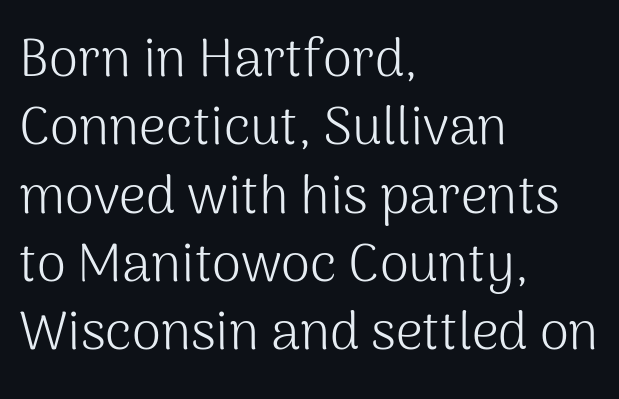
{"serif": "no", "italic": "no", "bold": "no", "weight": "light", "width": "normal", "stroke_contrast": "medium", "x_height": "medium", "monospaced": "no", "underline": "no", "align": "left", "line_spacing": "normal", "line_spacing_ratio": 1.29, "letter_spacing": "normal", "letter_spacing_em": 0.0, "glyph_px": 53}
